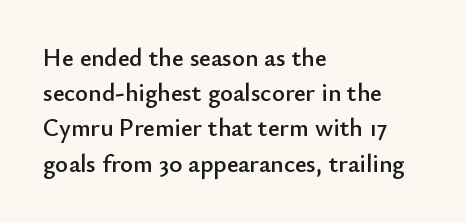
{"italic": "no", "underline": "no", "align": "left", "line_spacing": "normal", "line_spacing_ratio": 1.41, "letter_spacing": "normal", "letter_spacing_em": 0.0, "glyph_px": 25}
